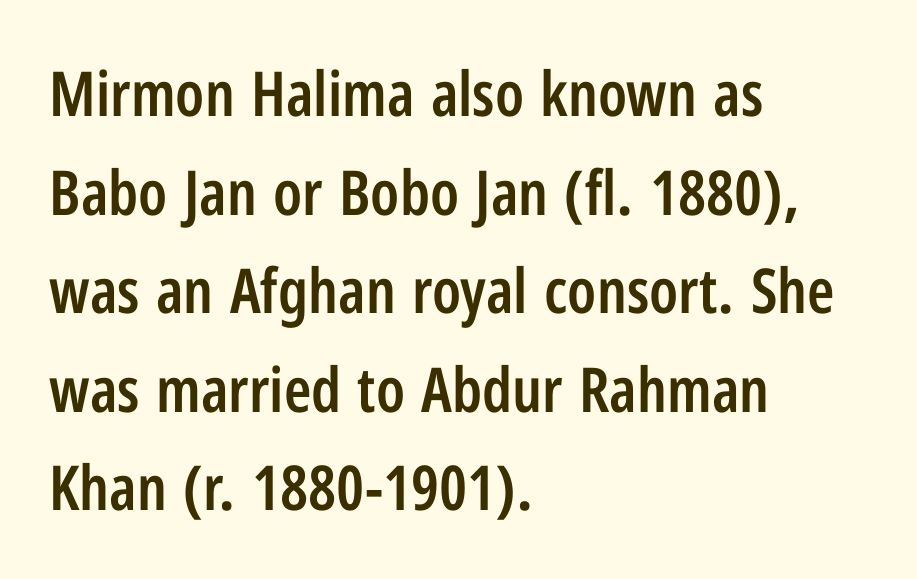
The image shows 62 px semibold, condensed sans-serif type, upright; set left-aligned, normal line spacing (1.59x), normal letter spacing, not underlined; low stroke contrast and a medium x-height.
